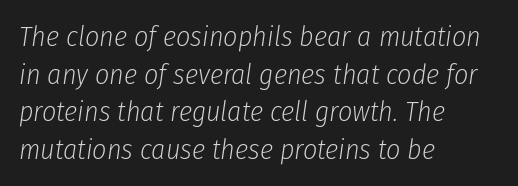
Students, observe: this is what conventionally led text looks like. Looking at the ascenders, they clearly lean. This sample has the flowing, uneven cadence of proportional lettering. Type without underlining. Glyph-to-glyph distance matches everyday printed text. Letters have the restrained weight of plain body copy at most.
